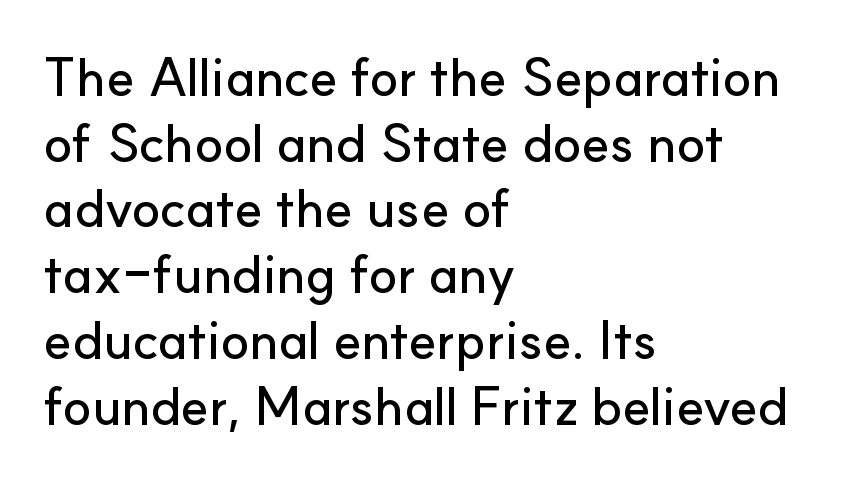
Check under the words: just untouched page. This sample uses an upright cut, with every glyph sitting square on the baseline. The rendering anchors every line to the left-hand side. What stands out about the letter spacing? Nothing — it is the standard amount. Think of a printed novel: that variable character pitch is what you see here. No feet cap the strokes, marking this as sans-serif type.
